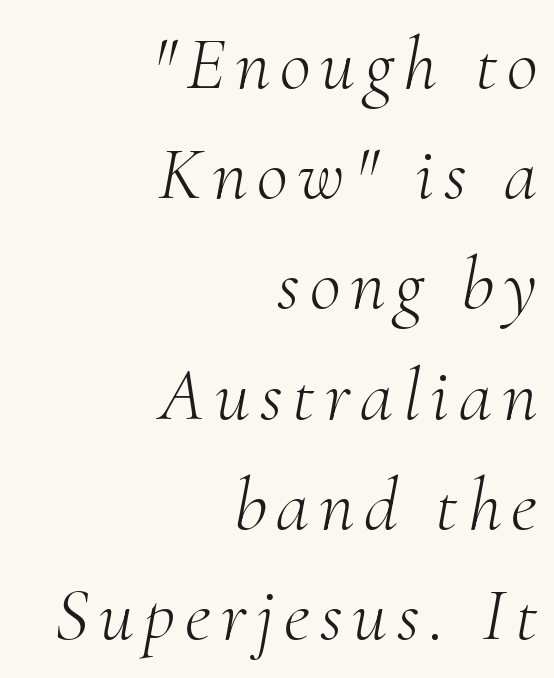
The image shows 76 px light serif type, italic (leaning right); set right-aligned, normal line spacing (1.45x), not underlined; medium stroke contrast and a small x-height.
